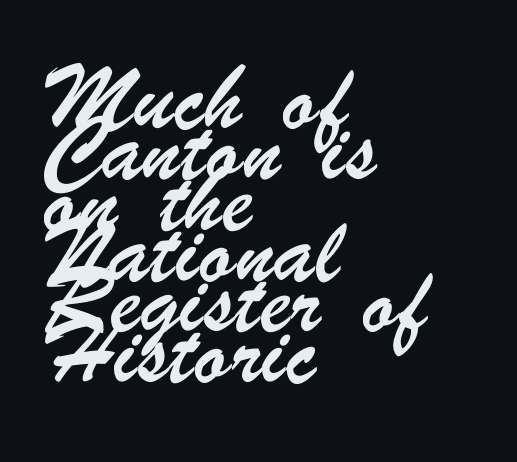
The image shows 41 px condensed sans-serif type; set left-aligned, line spacing 1.24x, normal letter spacing, not underlined; low stroke contrast and a small x-height.
